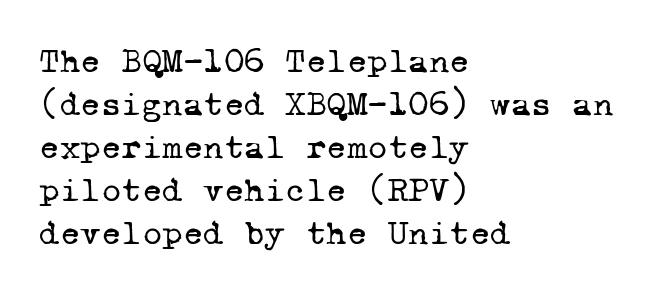
{"serif": "yes", "bold": "no", "weight": "regular", "width": "normal", "stroke_contrast": "low", "x_height": "medium", "monospaced": "yes", "underline": "no", "align": "left", "line_spacing_ratio": 1.23, "letter_spacing": "normal", "letter_spacing_em": 0.0, "glyph_px": 35}
